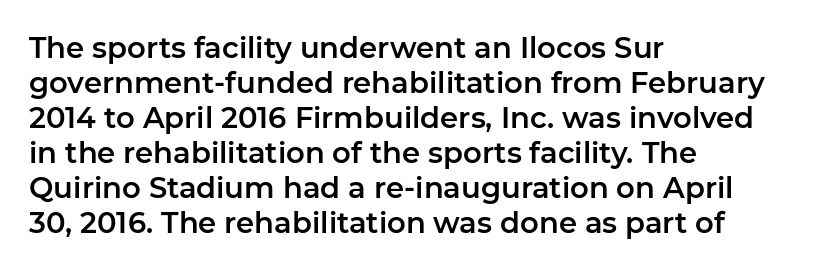
Q: Is the text italic (slanted)? A: No, it is upright.
Q: Is the typeface a serif or a sans-serif typeface? A: Sans-serif.
Q: Is the text underlined? A: No.
Q: How is the paragraph aligned? A: Left-aligned.
Q: Is the spacing between letters normal or unusually wide? A: Normal.
Q: Width (condensed, normal, or wide)? A: Normal.
Q: Stroke contrast? A: Low.
Q: x-height? A: Medium.
Q: Monospaced? A: No.
